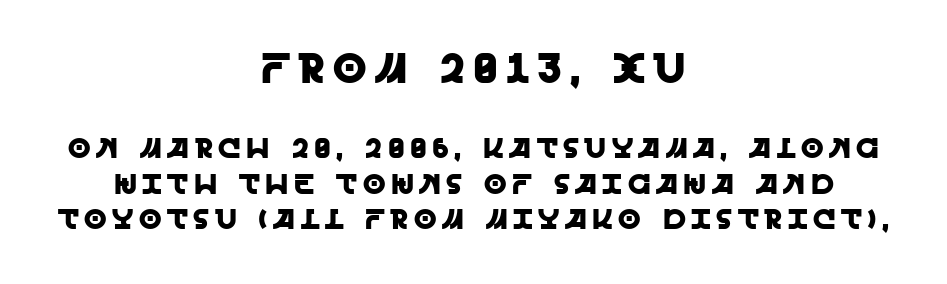
Are there feet on the stems? There aren't — it's a sans. Note the varied advance widths — an 'i' is clearly narrower than an 'm'. Layout note: lines centered. Here the first block reads like a headline and the second like body copy. Lines of text with bare space underneath. Rendered with straight, roman letterforms.
